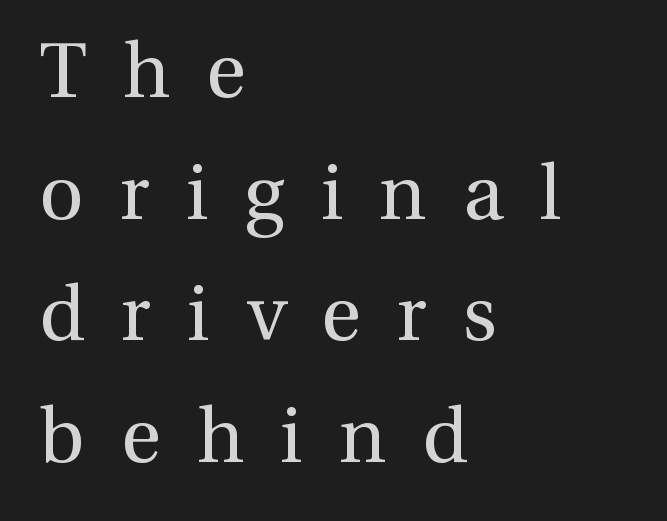
Q: Is the text bold? A: No.
Q: Is the text italic (slanted)? A: No, it is upright.
Q: Is the typeface a serif or a sans-serif typeface? A: Serif.
Q: Is the text underlined? A: No.
Q: How is the paragraph aligned? A: Left-aligned.
Q: Is the spacing between letters normal or unusually wide? A: Unusually wide.
Q: Is the spacing between lines tight, normal or loose? A: Normal.
Q: Width (condensed, normal, or wide)? A: Normal.
Q: x-height? A: Medium.
Q: Monospaced? A: No.
